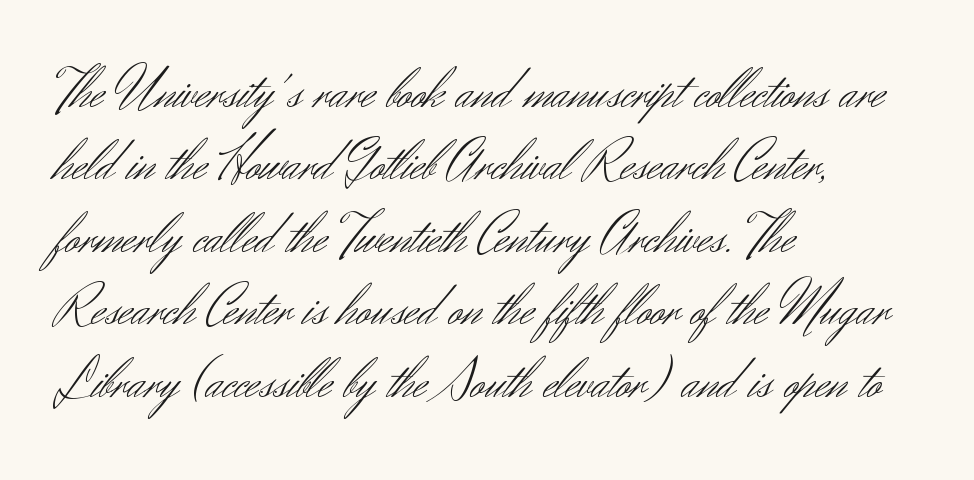
Q: Is the text bold? A: No.
Q: Is the text italic (slanted)? A: Yes.
Q: Is the typeface a serif or a sans-serif typeface? A: Sans-serif.
Q: Is the text underlined? A: No.
Q: How is the paragraph aligned? A: Left-aligned.
Q: Is the spacing between letters normal or unusually wide? A: Normal.
Q: Is the spacing between lines tight, normal or loose? A: Normal.
Q: Width (condensed, normal, or wide)? A: Normal.
Q: Stroke contrast? A: Medium.
Q: x-height? A: Small.
Q: Monospaced? A: No.
